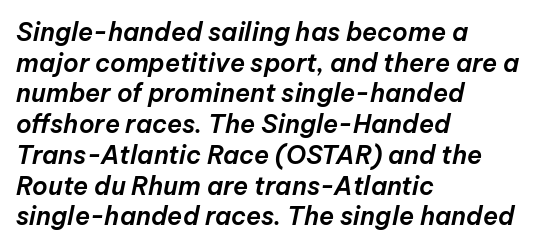
{"italic": "yes", "lean": "right", "slant_degrees": 12, "underline": "no", "align": "left", "line_spacing_ratio": 1.23, "letter_spacing": "normal", "letter_spacing_em": 0.0, "glyph_px": 25}
